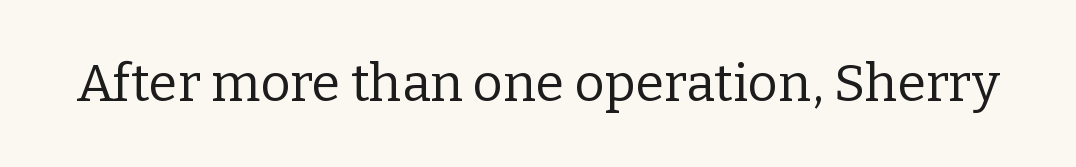
Q: Is the text bold? A: No.
Q: Is the text italic (slanted)? A: No, it is upright.
Q: Is the typeface a serif or a sans-serif typeface? A: Serif.
Q: Is the text underlined? A: No.
Q: Is the spacing between letters normal or unusually wide? A: Normal.
Q: Width (condensed, normal, or wide)? A: Normal.
Q: Stroke contrast? A: Low.
Q: x-height? A: Medium.
Q: Monospaced? A: No.
